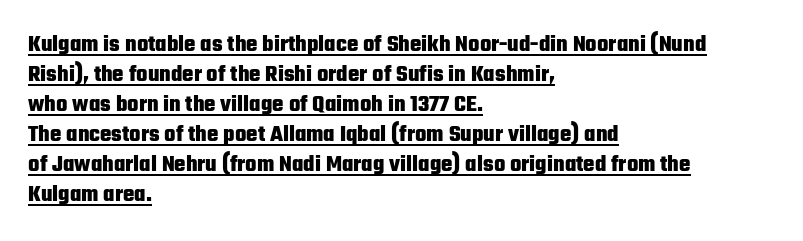
Q: Is the text bold? A: Yes.
Q: Is the text italic (slanted)? A: No, it is upright.
Q: Is the text underlined? A: Yes.
Q: How is the paragraph aligned? A: Left-aligned.
Q: Is the spacing between letters normal or unusually wide? A: Normal.
Q: Is the spacing between lines tight, normal or loose? A: Normal.
